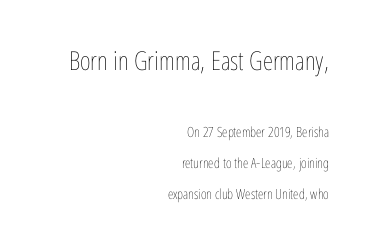
{"italic": "no", "bold": "no", "underline": "no", "align": "right", "line_spacing": "loose", "line_spacing_ratio": 2.18, "letter_spacing": "normal", "letter_spacing_em": 0.0, "larger_block": "first", "size_ratio": 1.86, "glyph_px": 26}
